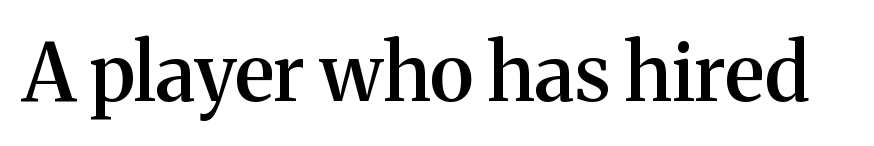
Here the designer chose a conventional face with non-uniform glyph widths. The string is rendered with underlining switched off. Little horizontal feet cap the strokes, marking this as serif type. This is moderately heavy type, rendered in semibold. The letters stand straight up with perfectly vertical stems.
